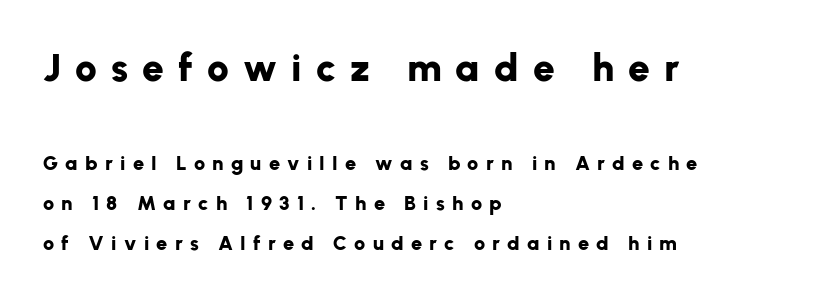
The image shows 39 px bold sans-serif type, upright; set left-aligned, loose line spacing (1.98x), unusually wide letter spacing (+0.36 em), not underlined; the first (top) block is 1.95x larger; low stroke contrast and a medium x-height.
